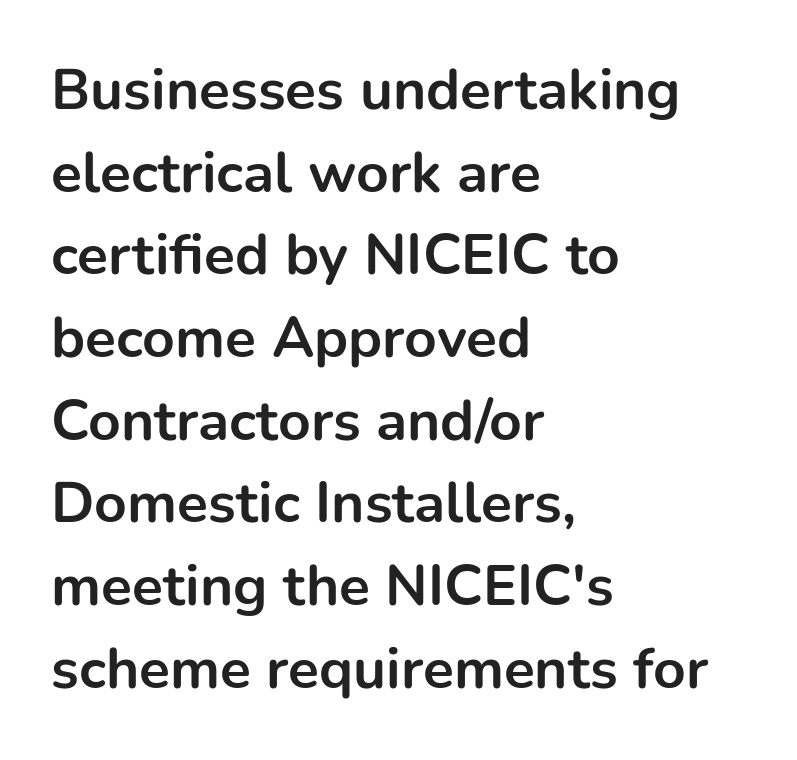
Notice how descenders clear the ascenders below comfortably — that's standard leading. No italicization has been applied; the sample stays upright. The glyphs have the mass of a bold cut. Rule under the text: the space is simply empty. Observe the absence of serifs on each vertical stroke in this sample. The passage shown is typed in a proportional face where columns would drift.
